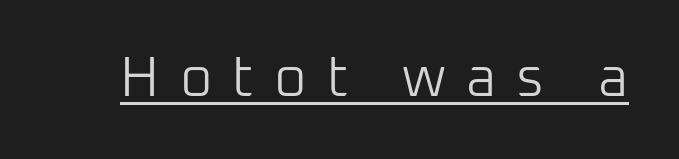
Loose tracking; the words dissolve into strings of separated letters. A roman cut, with each character standing at attention. A sans-serif font was chosen for this passage. Students, observe the line beneath the letters — that is underlining.
